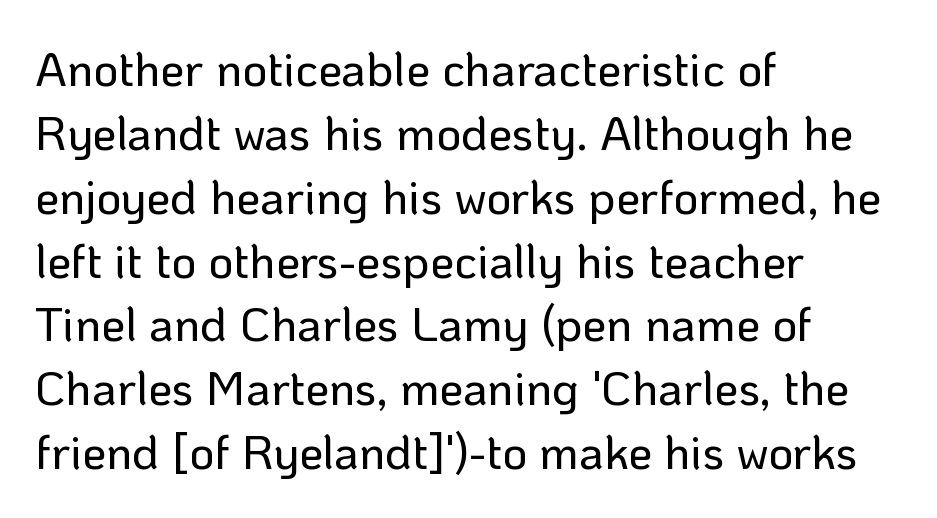
Q: Is the text italic (slanted)? A: No, it is upright.
Q: Is the typeface a serif or a sans-serif typeface? A: Sans-serif.
Q: Is the text underlined? A: No.
Q: How is the paragraph aligned? A: Left-aligned.
Q: Is the spacing between letters normal or unusually wide? A: Normal.
Q: Is the spacing between lines tight, normal or loose? A: Normal.
Q: Width (condensed, normal, or wide)? A: Normal.
Q: Stroke contrast? A: Low.
Q: x-height? A: Medium.
Q: Monospaced? A: No.
